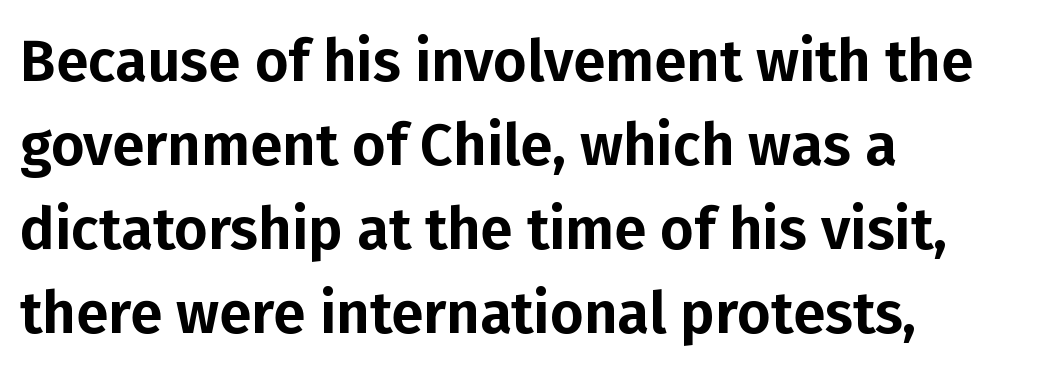
{"serif": "no", "italic": "no", "width": "normal", "stroke_contrast": "low", "x_height": "medium", "monospaced": "no", "underline": "no", "align": "left", "line_spacing": "normal", "line_spacing_ratio": 1.45, "letter_spacing": "normal", "letter_spacing_em": 0.0, "glyph_px": 58}
